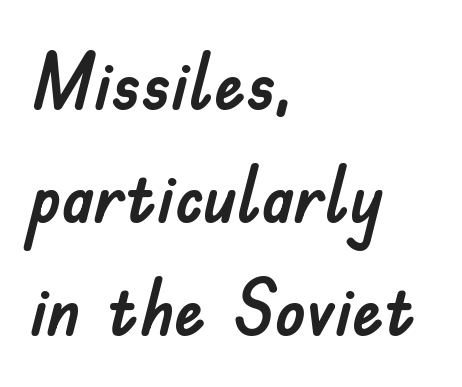
{"serif": "no", "width": "normal", "stroke_contrast": "low", "x_height": "small", "monospaced": "no", "underline": "no", "align": "left", "line_spacing": "normal", "line_spacing_ratio": 1.45, "letter_spacing": "normal", "letter_spacing_em": 0.0, "glyph_px": 78}
